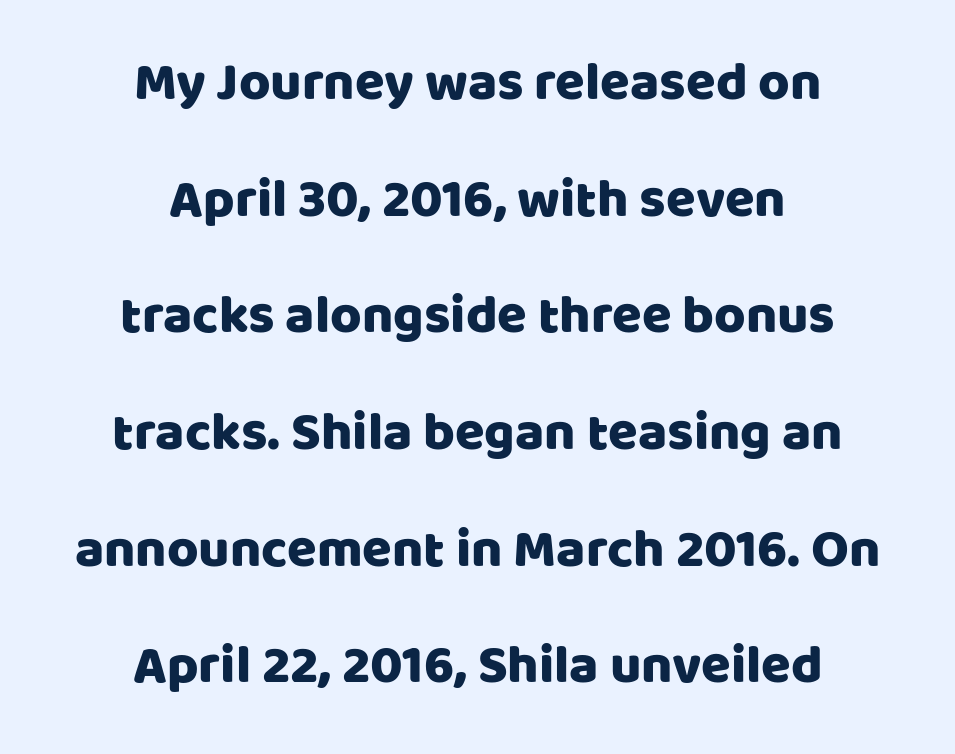
These lines are rendered in a variable-pitch font. Unmarked baselines from the first word to the last. The letters stand upright; this is a roman face. What's the leading like? Stretched, with rows far apart.
